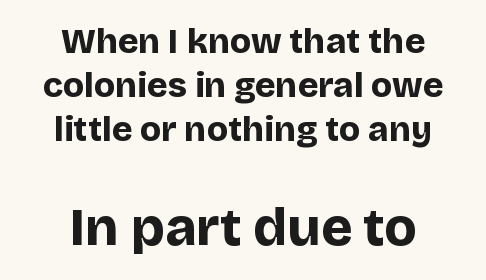
The image shows 53 px bold sans-serif type, upright; set centered, normal line spacing (1.26x), normal letter spacing, not underlined; the second (bottom) block is 1.51x larger; low stroke contrast and a large x-height.
